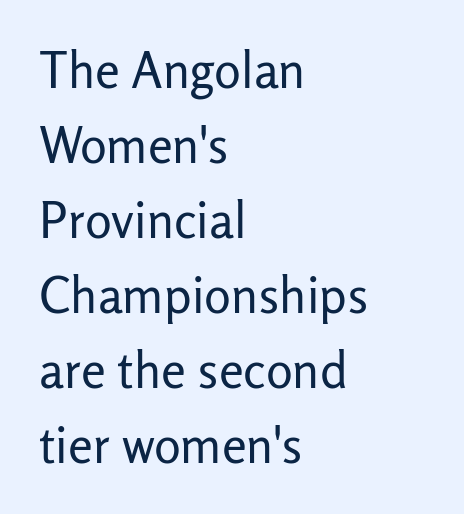
{"serif": "no", "italic": "no", "bold": "no", "weight": "regular", "width": "normal", "stroke_contrast": "low", "x_height": "medium", "monospaced": "no", "underline": "no", "align": "left", "line_spacing": "normal", "line_spacing_ratio": 1.5, "letter_spacing": "normal", "letter_spacing_em": 0.0, "glyph_px": 50}
